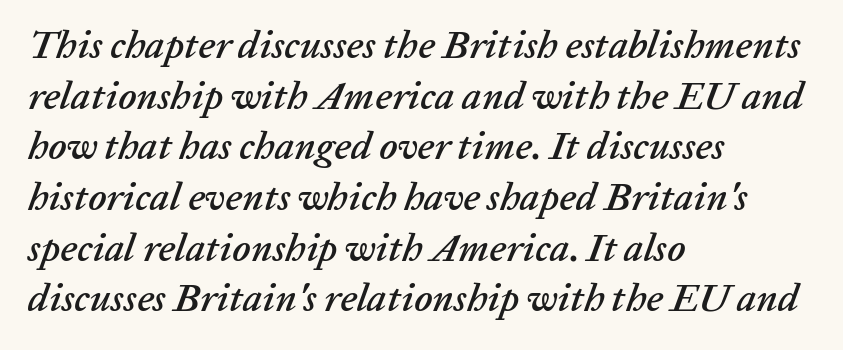
{"italic": "yes", "lean": "right", "slant_degrees": 20, "width": "normal", "stroke_contrast": "low", "x_height": "medium", "monospaced": "no", "underline": "no", "align": "left", "line_spacing": "normal", "line_spacing_ratio": 1.3, "letter_spacing": "normal", "letter_spacing_em": 0.0, "glyph_px": 39}
